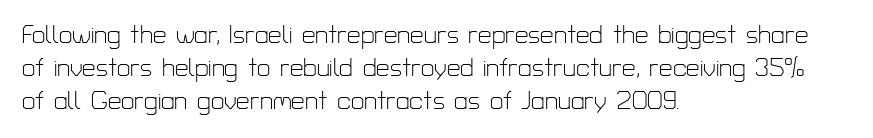
The image shows 24 px text type, upright; set left-aligned, normal line spacing (1.38x), normal letter spacing, not underlined.
